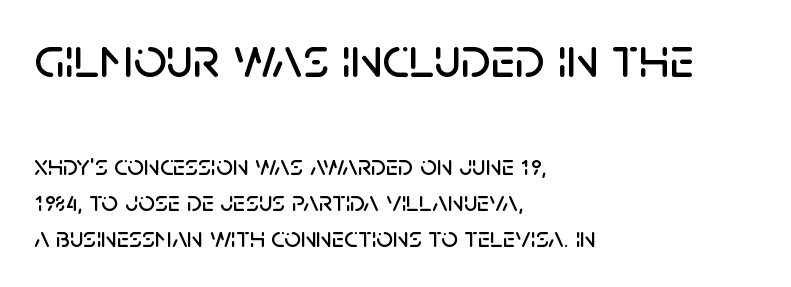
{"serif": "no", "italic": "no", "width": "normal", "stroke_contrast": "low", "x_height": "large", "monospaced": "no", "underline": "no", "align": "left", "line_spacing": "normal", "line_spacing_ratio": 1.25, "letter_spacing": "normal", "letter_spacing_em": 0.0, "larger_block": "first", "size_ratio": 2.0, "glyph_px": 58}
